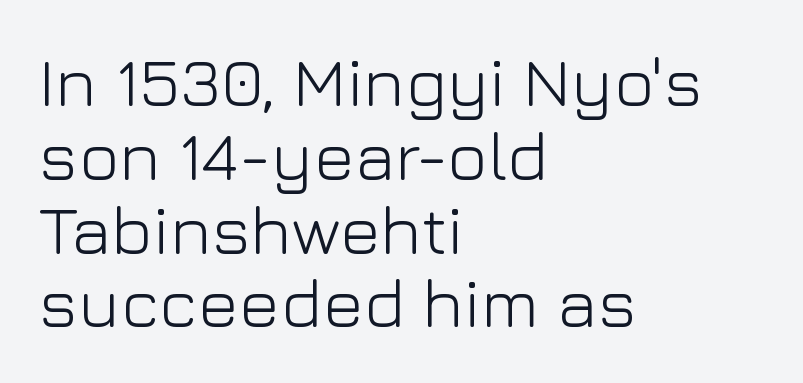
Words float on clear page, feet unadorned. You can tell it's not italic because the verticals are truly vertical. Is the block centered? No — it sits flush against the left margin. Here the designer chose a conventional face with non-uniform glyph widths. To sum up the face: it is a sans, with no serifs. Letter spacing: default.
